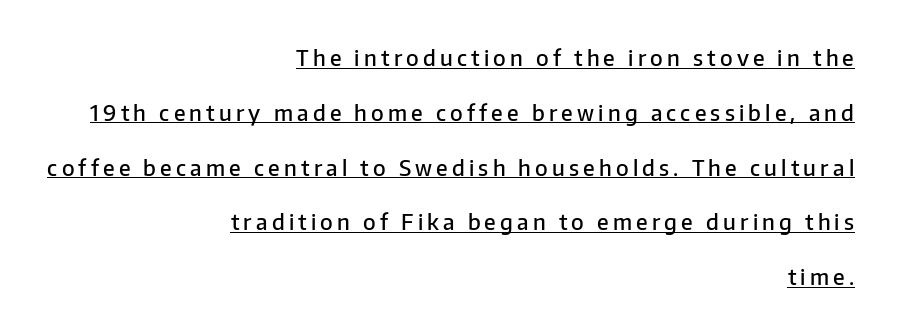
{"italic": "no", "bold": "semi", "underline": "yes", "align": "right", "line_spacing": "loose", "line_spacing_ratio": 2.49, "glyph_px": 22}
